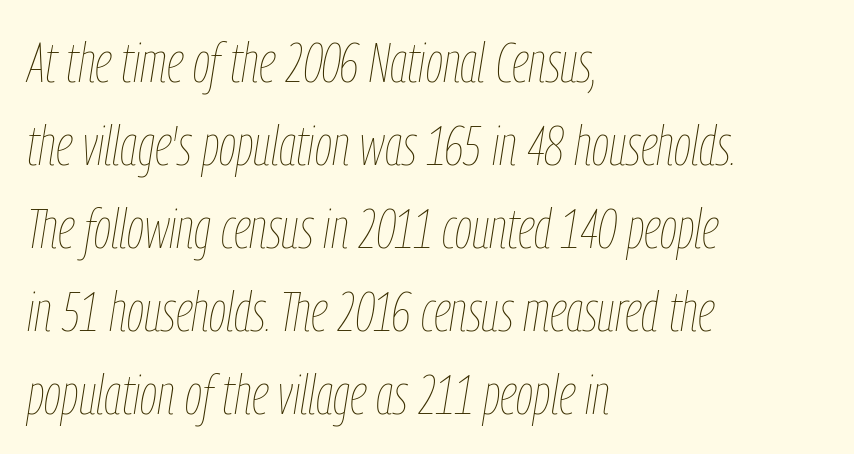
The image shows 56 px thin, condensed type, italic (leaning right); set left-aligned, normal line spacing (1.48x), normal letter spacing, not underlined; low stroke contrast and a medium x-height.
